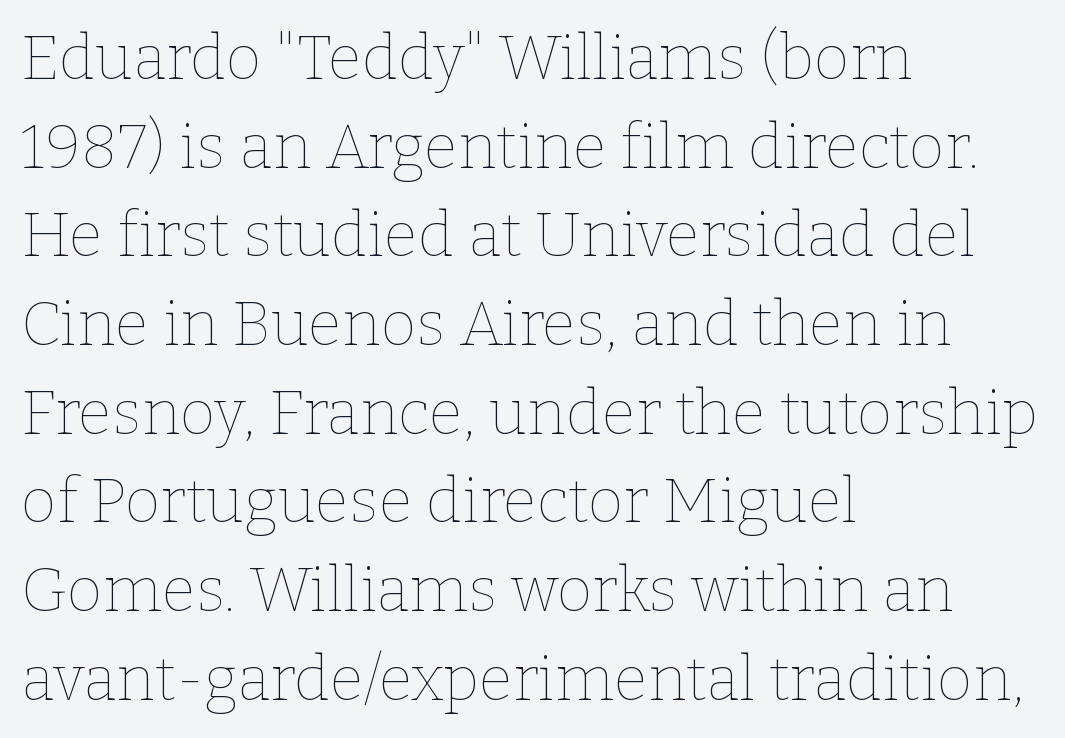
{"italic": "no", "bold": "no", "weight": "thin", "width": "normal", "stroke_contrast": "low", "x_height": "medium", "monospaced": "no", "underline": "no", "align": "left", "line_spacing": "normal", "line_spacing_ratio": 1.43, "letter_spacing": "normal", "letter_spacing_em": 0.0, "glyph_px": 62}
